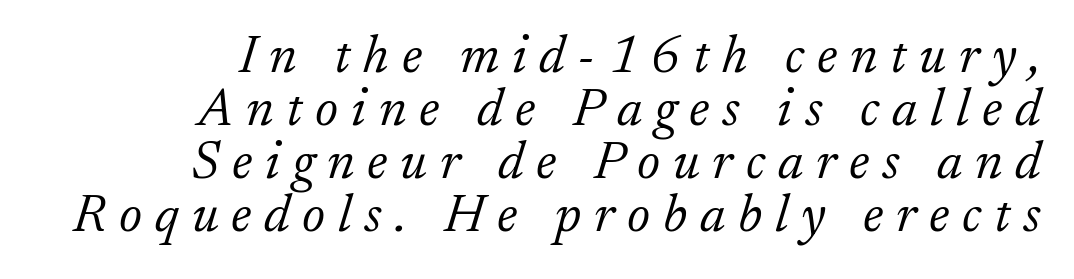
Q: Is the text bold? A: No.
Q: Is the text italic (slanted)? A: Yes, it leans right by about 17 degrees.
Q: Is the typeface a serif or a sans-serif typeface? A: Serif.
Q: Is the text underlined? A: No.
Q: How is the paragraph aligned? A: Right-aligned.
Q: Is the spacing between letters normal or unusually wide? A: Unusually wide.
Q: Is the spacing between lines tight, normal or loose? A: Tight.
Q: Width (condensed, normal, or wide)? A: Normal.
Q: Stroke contrast? A: Low.
Q: x-height? A: Small.
Q: Monospaced? A: No.
